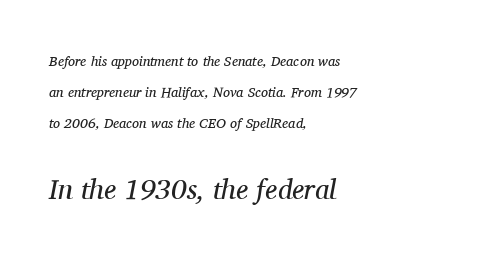
{"serif": "yes", "italic": "yes", "lean": "right", "slant_degrees": 11, "bold": "no", "weight": "regular", "width": "normal", "stroke_contrast": "medium", "x_height": "medium", "monospaced": "no", "underline": "no", "align": "left", "line_spacing": "loose", "line_spacing_ratio": 2.23, "letter_spacing": "normal", "letter_spacing_em": 0.0, "larger_block": "second", "size_ratio": 2.0, "glyph_px": 28}
